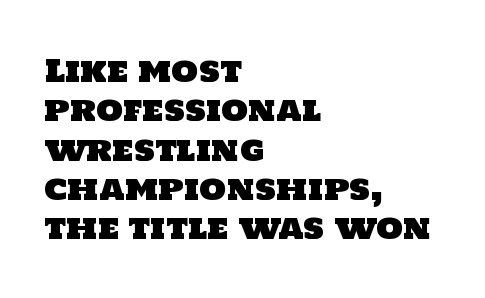
Compared with typical body copy, the letter spacing here is the same. Students, observe: this is what conventionally led text looks like. Quick note: underline off. Left-aligned paragraph, ragged on the right. No feet cap the strokes, marking this as sans-serif type.
